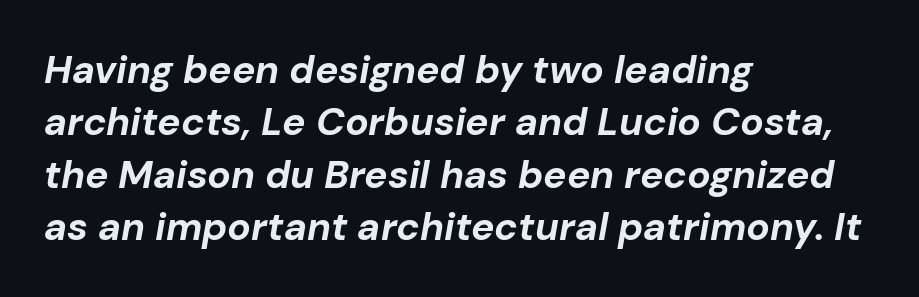
{"italic": "yes", "lean": "right", "slant_degrees": 10, "bold": "yes", "weight": "bold", "width": "normal", "stroke_contrast": "low", "x_height": "medium", "monospaced": "no", "underline": "no", "align": "left", "line_spacing": "normal", "line_spacing_ratio": 1.34, "letter_spacing": "normal", "letter_spacing_em": 0.0, "glyph_px": 39}
